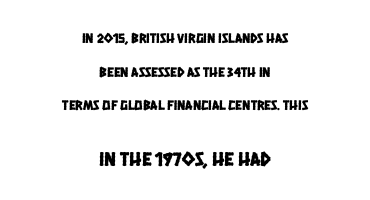
{"underline": "no", "align": "center", "line_spacing": "loose", "line_spacing_ratio": 2.4, "letter_spacing": "normal", "letter_spacing_em": 0.0, "larger_block": "second", "size_ratio": 1.43, "glyph_px": 20}
